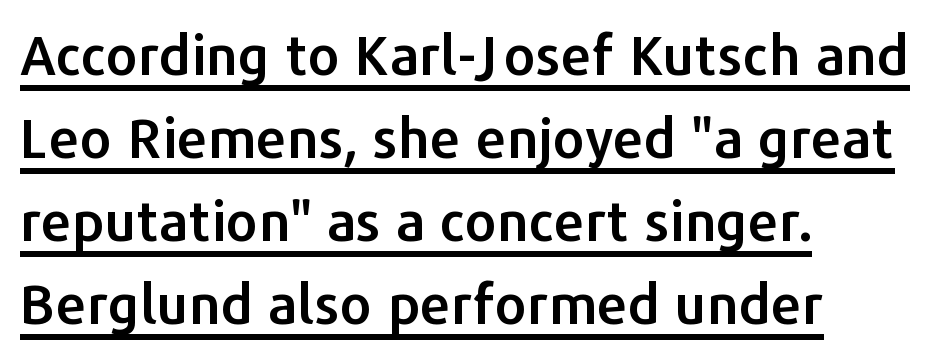
This is underlined copy, the kind a proofreader might mark for attention. Each letter keeps its own natural width here, so spacing adapts to shape. These lines keep a tight, regular rhythm from letter to letter. The letters carry no serifs — their stems end cleanly without finishing strokes.
